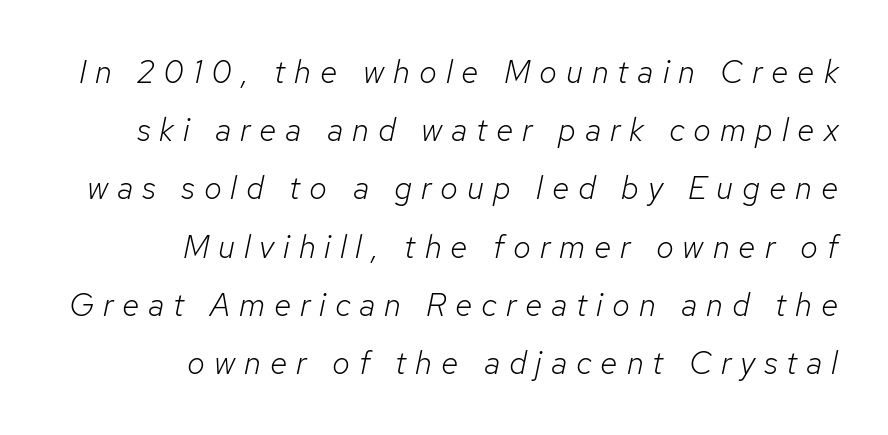
{"italic": "yes", "lean": "right", "slant_degrees": 12, "bold": "no", "weight": "light", "width": "normal", "stroke_contrast": "low", "x_height": "medium", "monospaced": "no", "underline": "no", "align": "right", "line_spacing_ratio": 1.82, "letter_spacing": "wide", "letter_spacing_em": 0.28, "glyph_px": 32}
